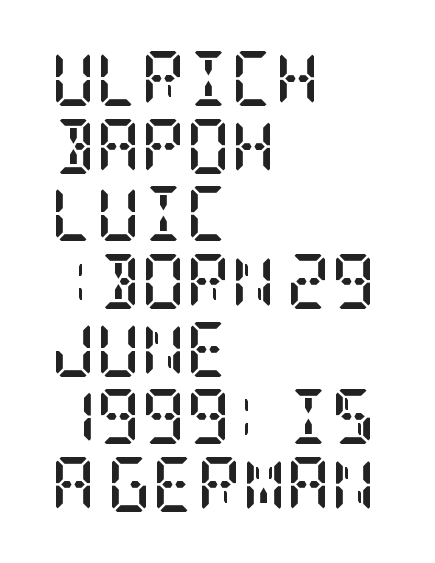
Q: Is the text bold? A: Yes.
Q: Is the text italic (slanted)? A: No, it is upright.
Q: Is the typeface a serif or a sans-serif typeface? A: Serif.
Q: Is the text underlined? A: No.
Q: How is the paragraph aligned? A: Left-aligned.
Q: Is the spacing between letters normal or unusually wide? A: Normal.
Q: Width (condensed, normal, or wide)? A: Condensed.
Q: Stroke contrast? A: Low.
Q: x-height? A: Large.
